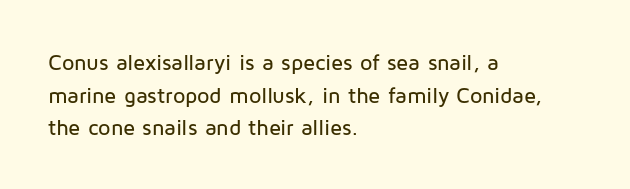
{"italic": "no", "underline": "no", "align": "left", "line_spacing": "normal", "line_spacing_ratio": 1.48, "letter_spacing": "normal", "letter_spacing_em": 0.0, "glyph_px": 22}
